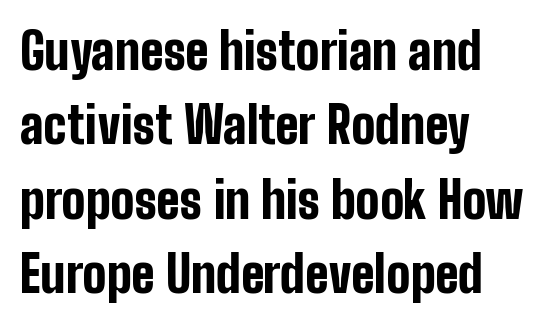
The image shows 50 px bold, condensed sans-serif type, upright; set left-aligned, normal line spacing (1.49x), normal letter spacing, not underlined; low stroke contrast and a medium x-height.
